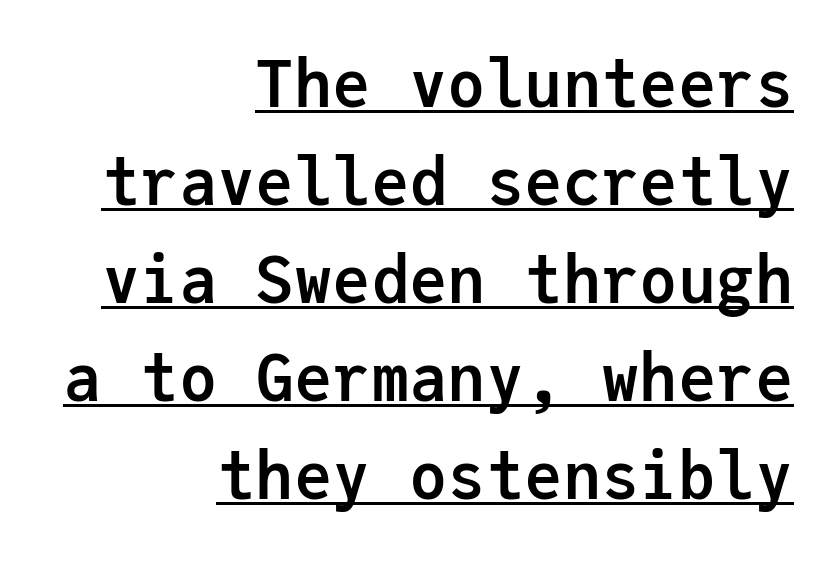
One-word summary of the alignment: right. Each glyph is drawn with heavy, bold strokes. Stroke terminals: plain, sans-serif. The axis of the letterforms is exactly vertical.
